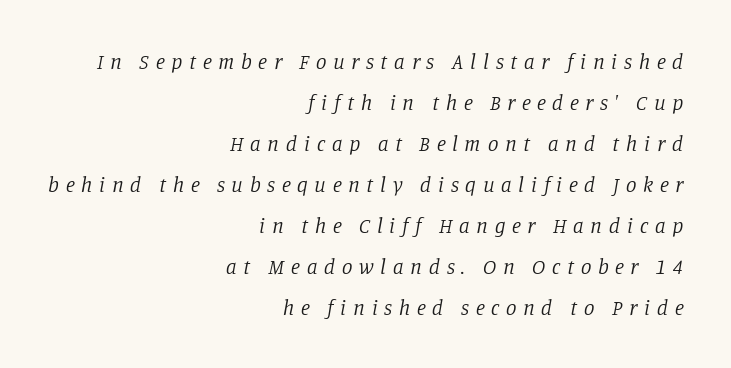
The image shows 21 px text type, italic (leaning right); set right-aligned, loose line spacing (1.95x), unusually wide letter spacing (+0.32 em), not underlined.
